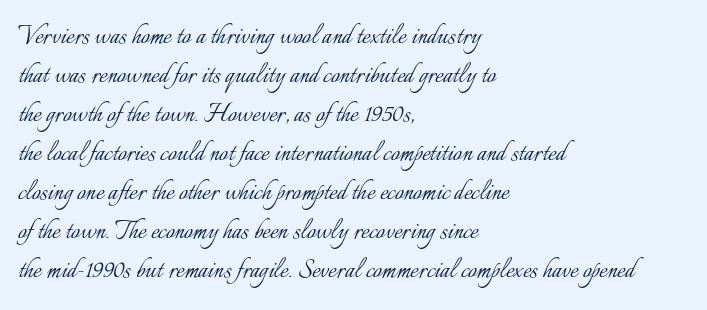
{"bold": "no", "weight": "light", "width": "normal", "stroke_contrast": "low", "x_height": "small", "monospaced": "no", "underline": "no", "align": "left", "line_spacing": "normal", "line_spacing_ratio": 1.26, "letter_spacing": "normal", "letter_spacing_em": 0.0, "glyph_px": 31}
